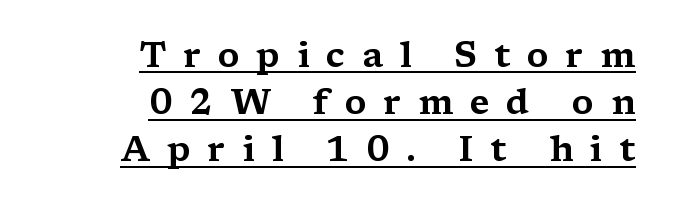
Q: Is the text italic (slanted)? A: No, it is upright.
Q: Is the typeface a serif or a sans-serif typeface? A: Serif.
Q: Is the text underlined? A: Yes.
Q: How is the paragraph aligned? A: Right-aligned.
Q: Is the spacing between letters normal or unusually wide? A: Unusually wide.
Q: Is the spacing between lines tight, normal or loose? A: Normal.
Q: Width (condensed, normal, or wide)? A: Wide.
Q: Stroke contrast? A: Medium.
Q: x-height? A: Medium.
Q: Monospaced? A: No.
